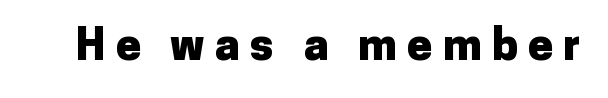
Q: Is the text bold? A: Yes.
Q: Is the text italic (slanted)? A: No, it is upright.
Q: Is the typeface a serif or a sans-serif typeface? A: Sans-serif.
Q: Is the text underlined? A: No.
Q: Is the spacing between letters normal or unusually wide? A: Unusually wide.
Q: Width (condensed, normal, or wide)? A: Normal.
Q: Stroke contrast? A: Low.
Q: x-height? A: Medium.
Q: Monospaced? A: No.
